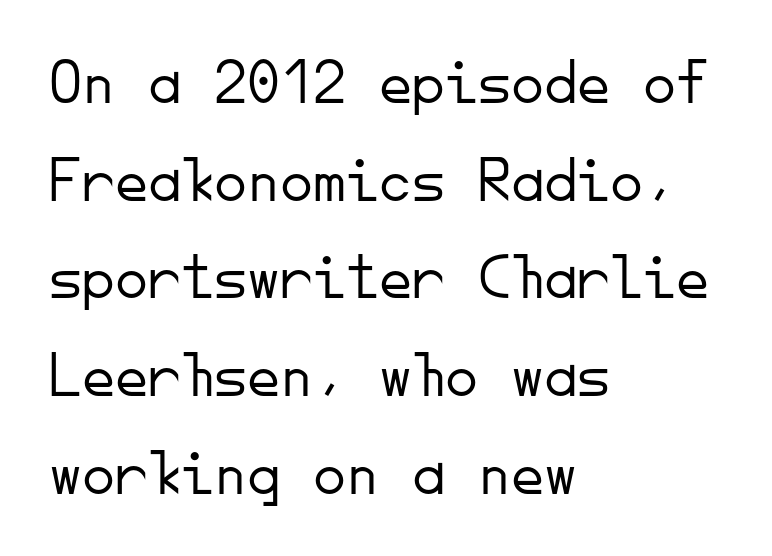
{"serif": "no", "italic": "no", "bold": "no", "weight": "light", "width": "normal", "stroke_contrast": "low", "x_height": "small", "monospaced": "yes", "underline": "no", "align": "left", "line_spacing": "normal", "line_spacing_ratio": 1.48, "letter_spacing": "normal", "letter_spacing_em": 0.0, "glyph_px": 66}
